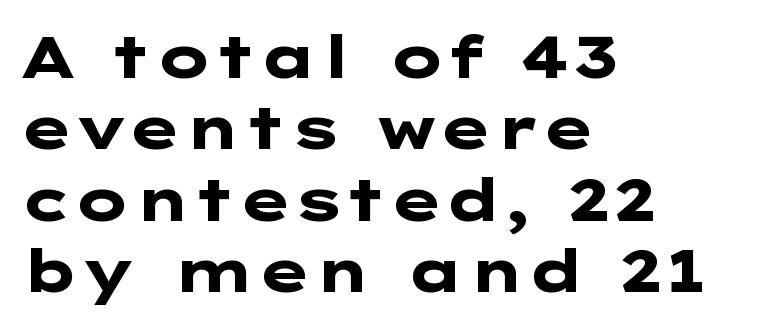
Q: Is the text bold? A: Yes.
Q: Is the text italic (slanted)? A: No, it is upright.
Q: Is the typeface a serif or a sans-serif typeface? A: Sans-serif.
Q: Is the text underlined? A: No.
Q: How is the paragraph aligned? A: Left-aligned.
Q: Is the spacing between letters normal or unusually wide? A: Normal.
Q: Width (condensed, normal, or wide)? A: Wide.
Q: Stroke contrast? A: Low.
Q: x-height? A: Medium.
